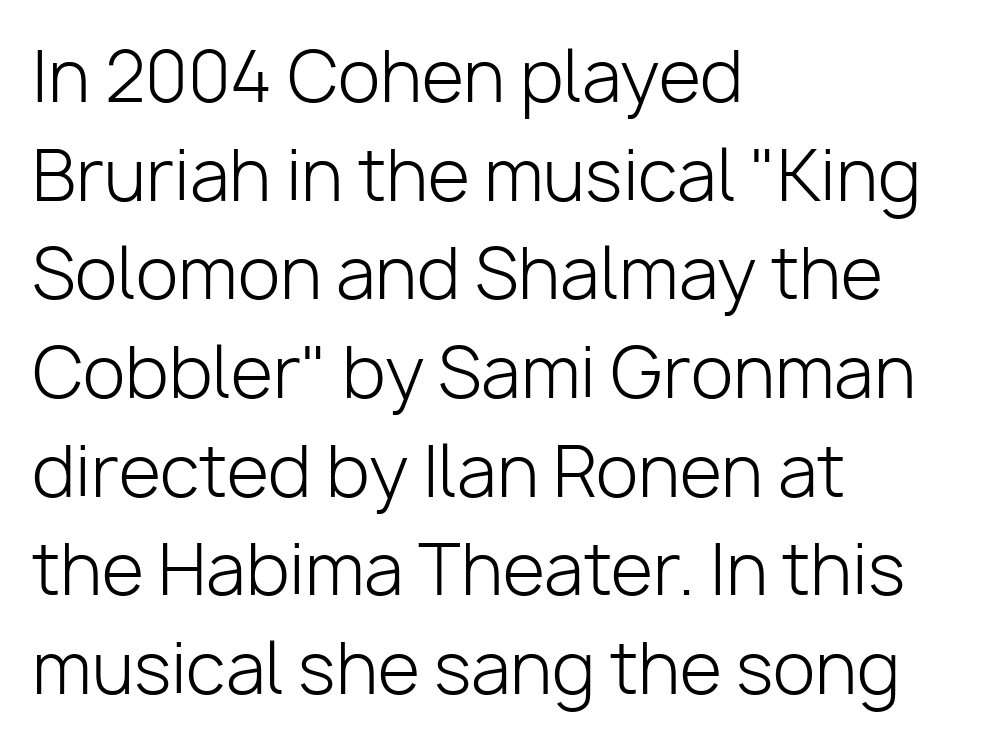
The image shows 69 px light sans-serif type, upright; set left-aligned, normal line spacing (1.43x), normal letter spacing, not underlined; low stroke contrast and a medium x-height.
